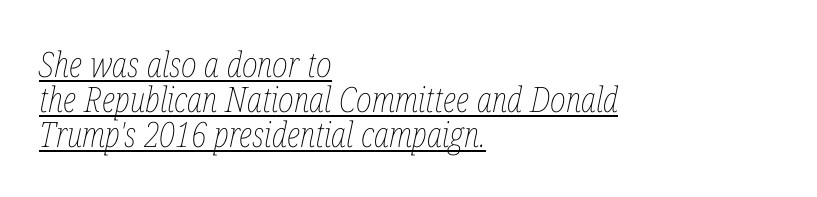
Q: Is the text bold? A: No.
Q: Is the text italic (slanted)? A: Yes, it leans right by about 12 degrees.
Q: Is the text underlined? A: Yes.
Q: How is the paragraph aligned? A: Left-aligned.
Q: Is the spacing between letters normal or unusually wide? A: Normal.
Q: Is the spacing between lines tight, normal or loose? A: Tight.
Q: Width (condensed, normal, or wide)? A: Condensed.
Q: Stroke contrast? A: Low.
Q: x-height? A: Medium.
Q: Monospaced? A: No.
